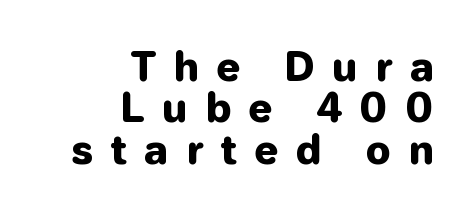
Q: Is the text bold? A: Yes.
Q: Is the text italic (slanted)? A: No, it is upright.
Q: Is the typeface a serif or a sans-serif typeface? A: Sans-serif.
Q: Is the text underlined? A: No.
Q: How is the paragraph aligned? A: Right-aligned.
Q: Is the spacing between letters normal or unusually wide? A: Unusually wide.
Q: Is the spacing between lines tight, normal or loose? A: Tight.
Q: Width (condensed, normal, or wide)? A: Normal.
Q: Stroke contrast? A: Low.
Q: x-height? A: Medium.
Q: Monospaced? A: No.
